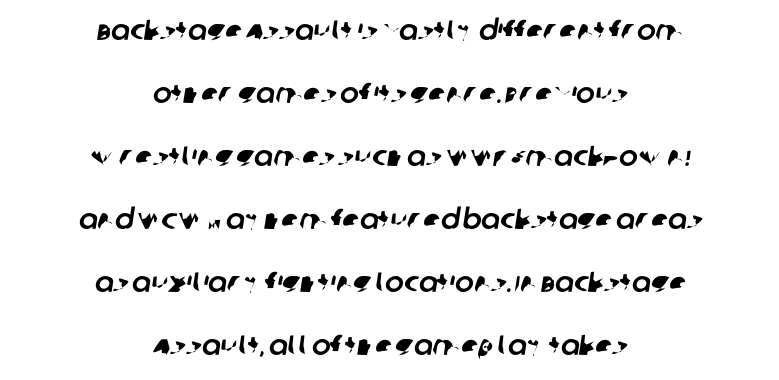
Q: Is the typeface a serif or a sans-serif typeface? A: Sans-serif.
Q: Is the text underlined? A: No.
Q: How is the paragraph aligned? A: Centered.
Q: Is the spacing between letters normal or unusually wide? A: Normal.
Q: Is the spacing between lines tight, normal or loose? A: Loose.
Q: Width (condensed, normal, or wide)? A: Normal.
Q: Stroke contrast? A: Low.
Q: x-height? A: Large.
Q: Monospaced? A: No.
